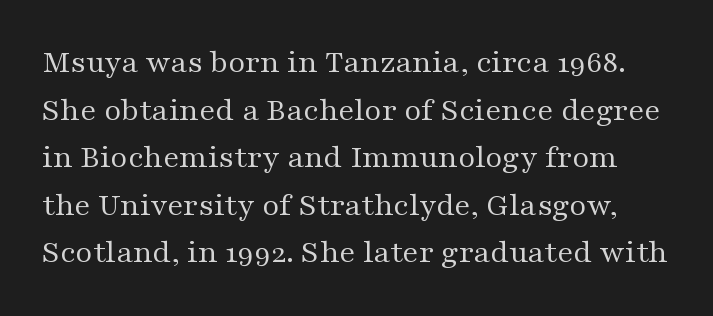
{"serif": "yes", "italic": "no", "bold": "no", "weight": "regular", "width": "wide", "stroke_contrast": "medium", "x_height": "medium", "monospaced": "no", "underline": "no", "line_spacing": "normal", "line_spacing_ratio": 1.44, "letter_spacing": "normal", "letter_spacing_em": 0.0, "glyph_px": 33}
